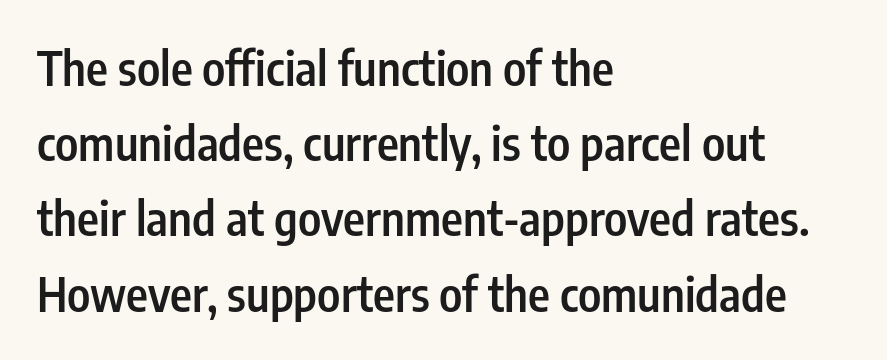
Q: Is the text bold? A: Semi-bold.
Q: Is the text italic (slanted)? A: No, it is upright.
Q: Is the typeface a serif or a sans-serif typeface? A: Sans-serif.
Q: Is the text underlined? A: No.
Q: How is the paragraph aligned? A: Left-aligned.
Q: Is the spacing between letters normal or unusually wide? A: Normal.
Q: Is the spacing between lines tight, normal or loose? A: Normal.
Q: Width (condensed, normal, or wide)? A: Condensed.
Q: Stroke contrast? A: Low.
Q: x-height? A: Medium.
Q: Monospaced? A: No.
